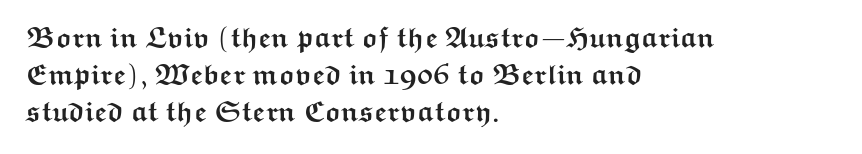
Unlike italic type, these characters show no tilt at all. Check the space under the baseline: it is left empty. One glance says typical: line gaps are just what's usual. The paragraph has a hard left edge and a soft right edge.
